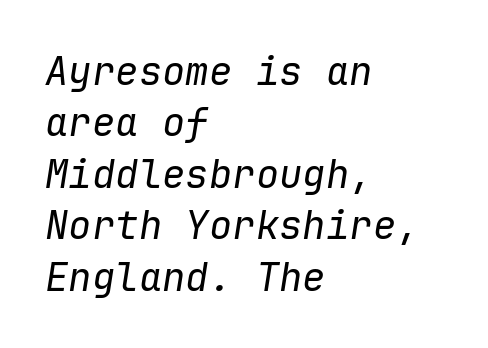
Q: Is the text bold? A: No.
Q: Is the text italic (slanted)? A: Yes, it leans right by about 9 degrees.
Q: Is the text underlined? A: No.
Q: How is the paragraph aligned? A: Left-aligned.
Q: Is the spacing between letters normal or unusually wide? A: Normal.
Q: Is the spacing between lines tight, normal or loose? A: Normal.
Q: Width (condensed, normal, or wide)? A: Normal.
Q: Stroke contrast? A: Low.
Q: x-height? A: Medium.
Q: Monospaced? A: Yes.
